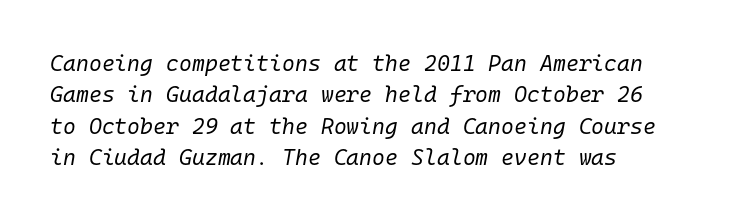
{"italic": "yes", "lean": "right", "slant_degrees": 10, "bold": "no", "underline": "no", "line_spacing": "normal", "line_spacing_ratio": 1.43, "letter_spacing": "normal", "letter_spacing_em": 0.0, "glyph_px": 22}
